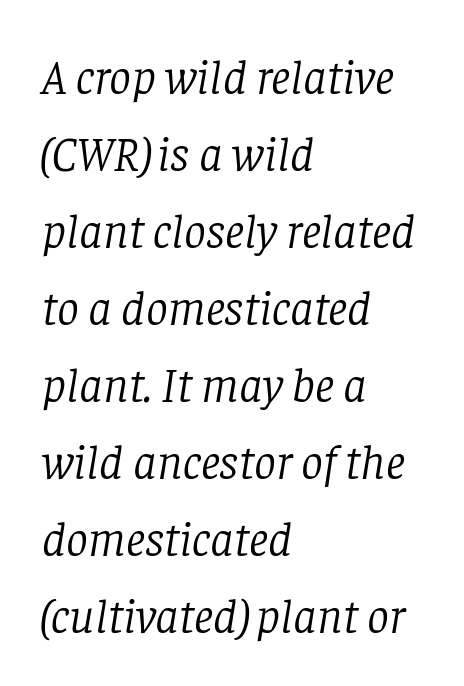
Q: Is the text bold? A: No.
Q: Is the text italic (slanted)? A: Yes, it leans right by about 8 degrees.
Q: Is the typeface a serif or a sans-serif typeface? A: Serif.
Q: Is the text underlined? A: No.
Q: How is the paragraph aligned? A: Left-aligned.
Q: Is the spacing between letters normal or unusually wide? A: Normal.
Q: Is the spacing between lines tight, normal or loose? A: Normal.
Q: Width (condensed, normal, or wide)? A: Normal.
Q: Stroke contrast? A: Low.
Q: x-height? A: Large.
Q: Monospaced? A: No.
